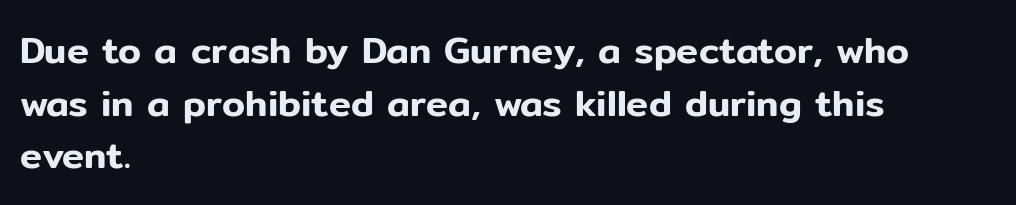
Anything drawn beneath the words? Only blank space. A sans-serif font was chosen for this passage. The type is set solid horizontally, with unmodified tracking. The rag falls on the right side of this text block. Varying glyph widths throughout — classic text-font behaviour.
